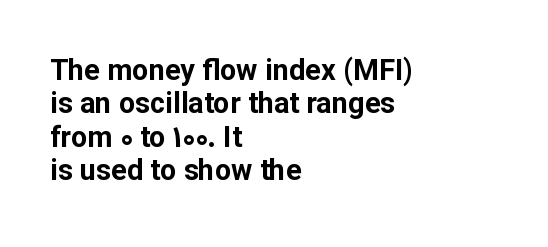
The gaps between neighbouring characters are ordinary and unremarkable. The specimen omits any rule beneath the text block's lines. Letterform terminals end flat and unadorned throughout the passage. Stroke thickness is high; the sample reads as a true bold.
